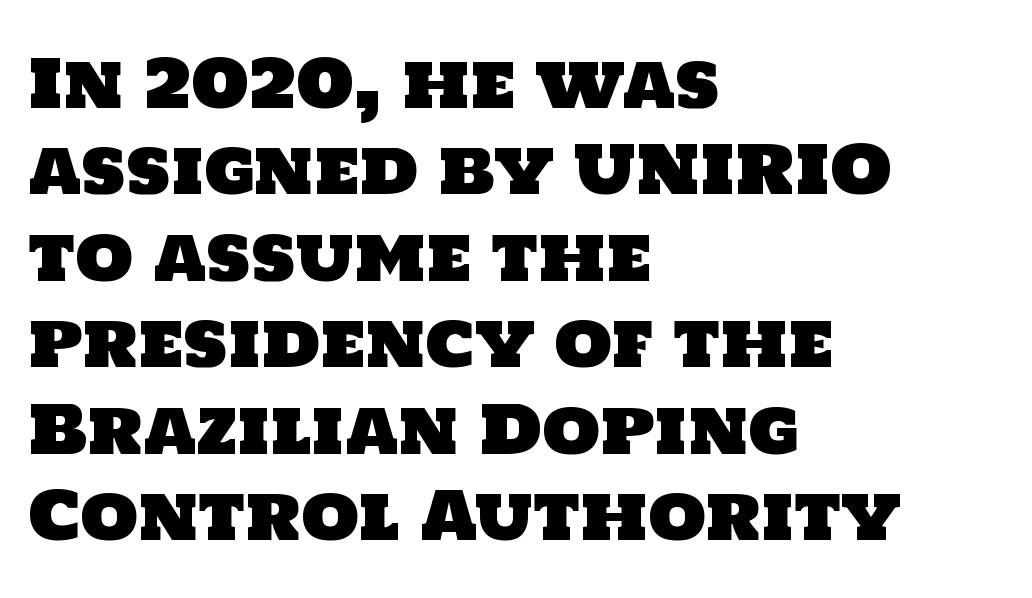
{"serif": "no", "width": "normal", "stroke_contrast": "low", "x_height": "large", "monospaced": "no", "underline": "no", "align": "left", "line_spacing": "normal", "line_spacing_ratio": 1.31, "letter_spacing": "normal", "letter_spacing_em": 0.0, "glyph_px": 66}
